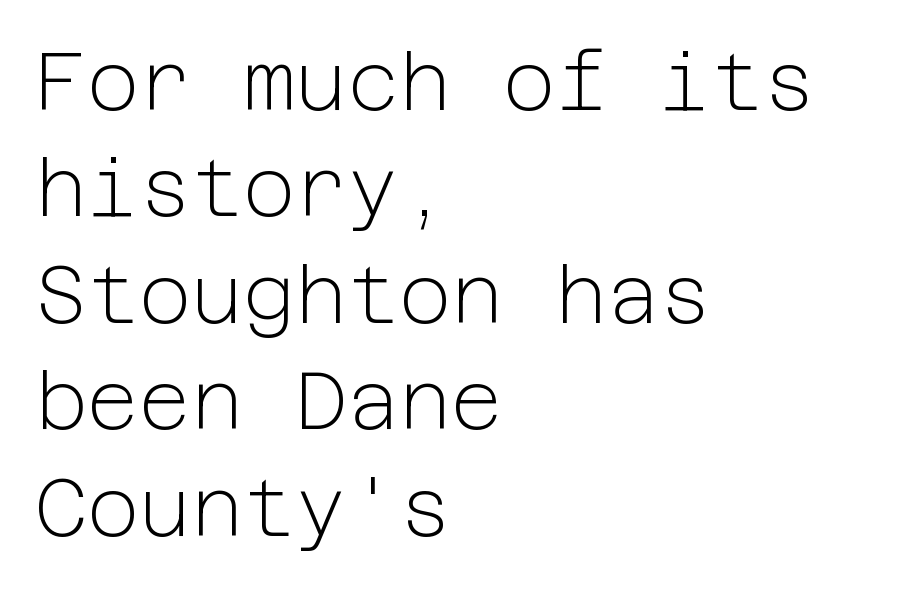
The image shows 80 px light sans-serif type, upright; set left-aligned, normal line spacing (1.33x), normal letter spacing, not underlined; low stroke contrast and a medium x-height.
